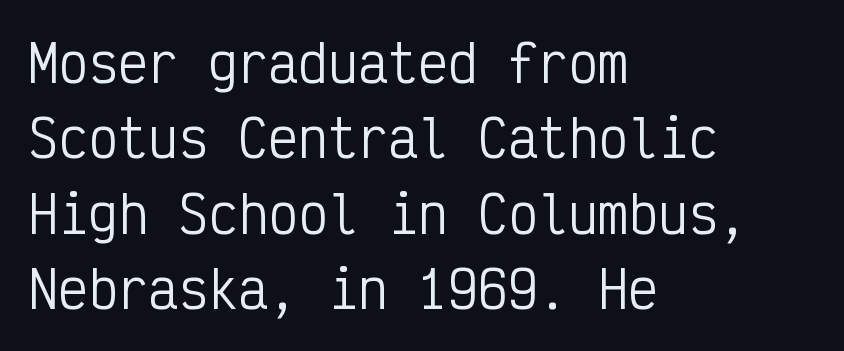
Q: Is the text bold? A: No.
Q: Is the text italic (slanted)? A: No, it is upright.
Q: Is the typeface a serif or a sans-serif typeface? A: Sans-serif.
Q: Is the text underlined? A: No.
Q: How is the paragraph aligned? A: Left-aligned.
Q: Is the spacing between letters normal or unusually wide? A: Normal.
Q: Is the spacing between lines tight, normal or loose? A: Normal.
Q: Width (condensed, normal, or wide)? A: Condensed.
Q: Stroke contrast? A: Low.
Q: x-height? A: Medium.
Q: Monospaced? A: Yes.
